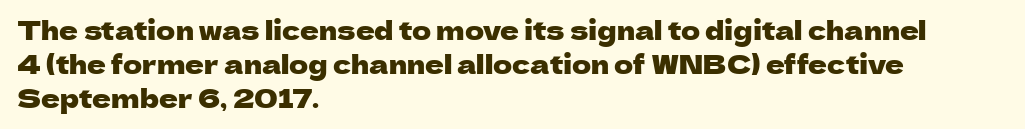
The ragged edge is on the right, which tells us the setting is flush left. How would I describe the line gaps? Plain and ordinary. This is the regular roman posture of the typeface. Only glyphs here, with clear space below each row.
